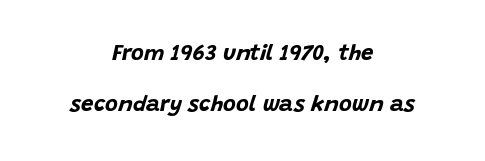
Short and long lines alike share a common midpoint. Just letters on the line, the space beneath them empty. The type is set solid horizontally, with unmodified tracking. The axis of the letterforms is tilted away from vertical. Notice the wide empty band between every row — that's loose leading.
